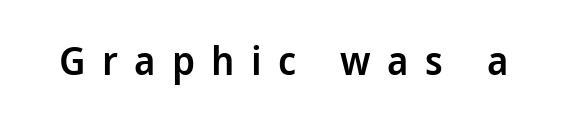
{"serif": "no", "italic": "no", "bold": "semi", "weight": "semibold", "width": "normal", "stroke_contrast": "low", "x_height": "medium", "monospaced": "no", "underline": "no", "letter_spacing": "wide", "letter_spacing_em": 0.41, "glyph_px": 40}
